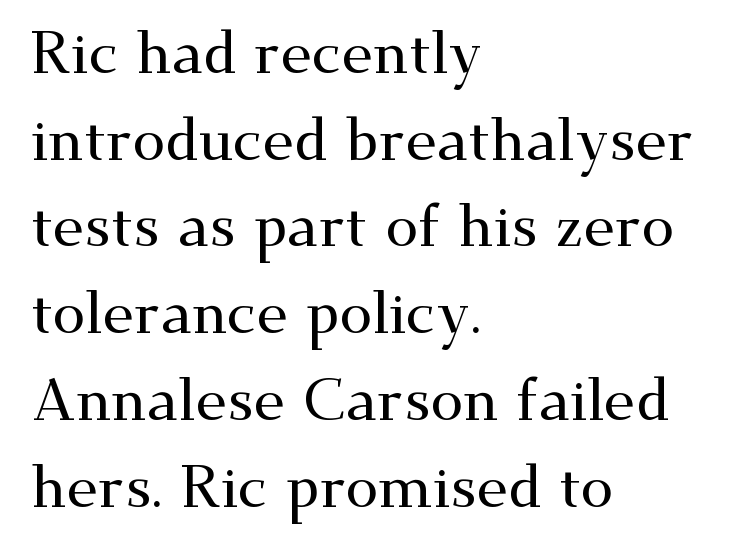
Q: Is the text italic (slanted)? A: No, it is upright.
Q: Is the typeface a serif or a sans-serif typeface? A: Serif.
Q: Is the text underlined? A: No.
Q: How is the paragraph aligned? A: Left-aligned.
Q: Is the spacing between letters normal or unusually wide? A: Normal.
Q: Is the spacing between lines tight, normal or loose? A: Normal.
Q: Width (condensed, normal, or wide)? A: Wide.
Q: Stroke contrast? A: Medium.
Q: x-height? A: Small.
Q: Monospaced? A: No.
